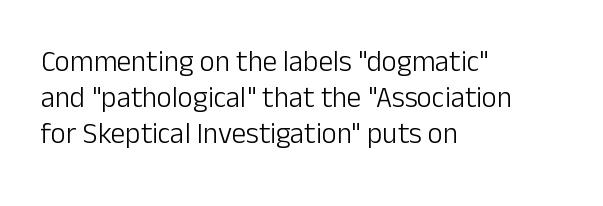
Q: Is the text bold? A: No.
Q: Is the text italic (slanted)? A: No, it is upright.
Q: Is the typeface a serif or a sans-serif typeface? A: Sans-serif.
Q: Is the text underlined? A: No.
Q: How is the paragraph aligned? A: Left-aligned.
Q: Is the spacing between letters normal or unusually wide? A: Normal.
Q: Is the spacing between lines tight, normal or loose? A: Normal.
Q: Width (condensed, normal, or wide)? A: Normal.
Q: Stroke contrast? A: Low.
Q: x-height? A: Medium.
Q: Monospaced? A: No.
